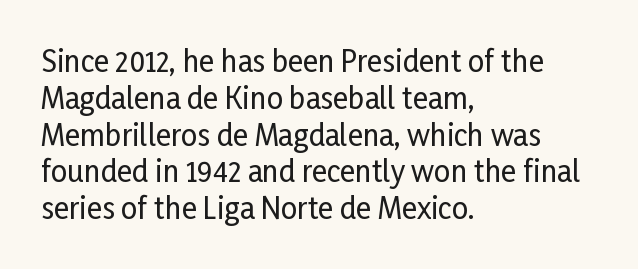
Q: Is the text italic (slanted)? A: No, it is upright.
Q: Is the typeface a serif or a sans-serif typeface? A: Sans-serif.
Q: Is the text underlined? A: No.
Q: How is the paragraph aligned? A: Left-aligned.
Q: Is the spacing between letters normal or unusually wide? A: Normal.
Q: Is the spacing between lines tight, normal or loose? A: Normal.
Q: Width (condensed, normal, or wide)? A: Condensed.
Q: Stroke contrast? A: Low.
Q: x-height? A: Medium.
Q: Monospaced? A: No.
